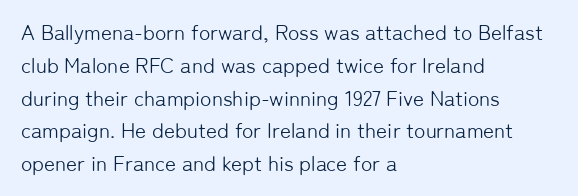
{"italic": "no", "bold": "no", "underline": "no", "align": "left", "line_spacing": "normal", "line_spacing_ratio": 1.56, "letter_spacing": "normal", "letter_spacing_em": 0.0, "glyph_px": 21}
